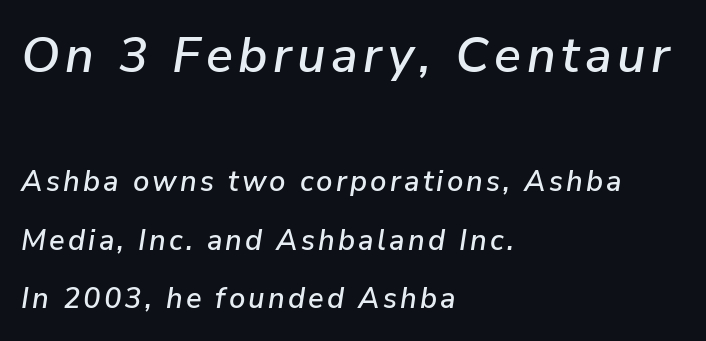
Q: Is the text italic (slanted)? A: Yes, it leans right by about 9 degrees.
Q: Is the text underlined? A: No.
Q: How is the paragraph aligned? A: Left-aligned.
Q: Is the spacing between lines tight, normal or loose? A: Loose.
Q: Which block of text is set in a larger size, the first (top) or the second (bottom)? A: The first (top) one.
Q: Width (condensed, normal, or wide)? A: Normal.
Q: Stroke contrast? A: Low.
Q: x-height? A: Medium.
Q: Monospaced? A: No.
